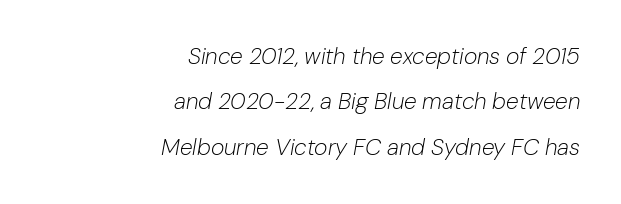
The glyphs are unaccompanied by any horizontal stroke below them. Standard letterfit; no display-style spreading of the glyphs. This sample uses an oblique cut, with every glyph tilted off the vertical. You could fit nearly another row in the gap between these rows.
